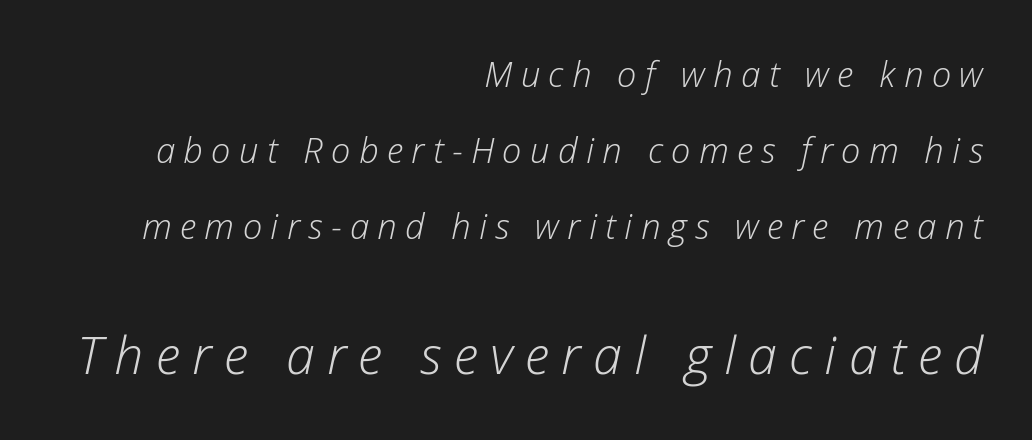
Observe the lean: these are italic letterforms. Size contrast runs from small at the top to large at the bottom. The rendering inserts visible extra space after every character. Is there much room between lines? Yes — plenty of vertical air separates them. This sample has the flowing, uneven cadence of proportional lettering. Summary of weight: not heavy and not bold.
